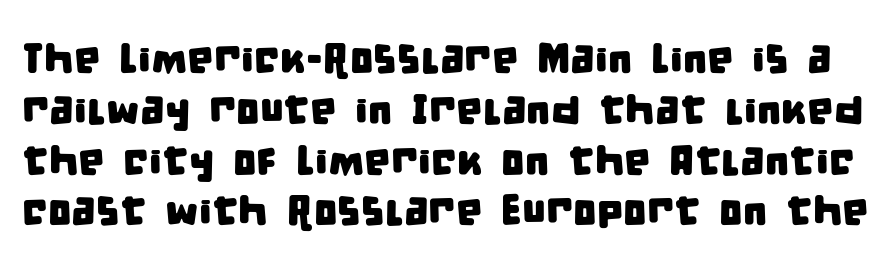
Q: Is the typeface a serif or a sans-serif typeface? A: Sans-serif.
Q: Is the text underlined? A: No.
Q: Is the spacing between letters normal or unusually wide? A: Normal.
Q: Width (condensed, normal, or wide)? A: Condensed.
Q: Stroke contrast? A: Low.
Q: x-height? A: Large.
Q: Monospaced? A: No.
